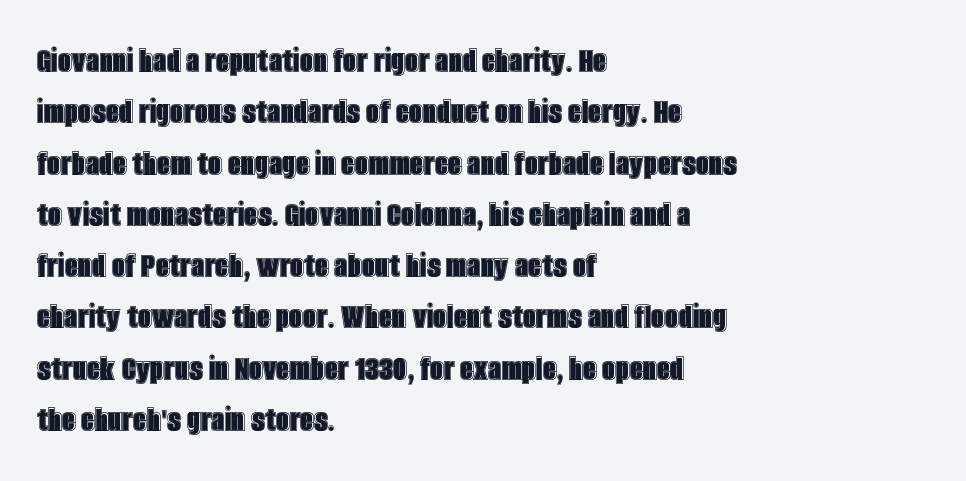
{"italic": "no", "width": "condensed", "x_height": "large", "monospaced": "no", "underline": "no", "align": "left", "line_spacing": "normal", "line_spacing_ratio": 1.35, "letter_spacing": "normal", "letter_spacing_em": 0.0, "glyph_px": 38}
